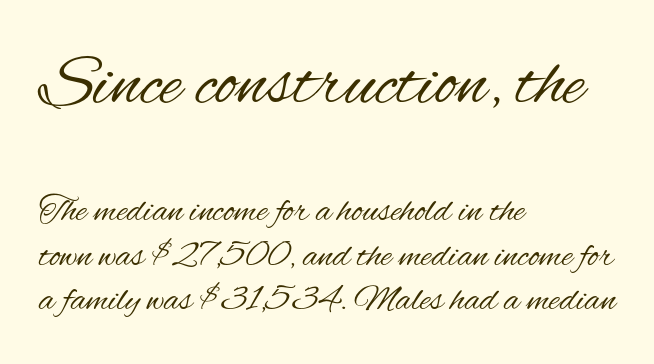
{"serif": "no", "bold": "no", "weight": "regular", "width": "condensed", "stroke_contrast": "medium", "x_height": "small", "monospaced": "no", "underline": "no", "align": "left", "line_spacing_ratio": 1.21, "letter_spacing": "normal", "letter_spacing_em": 0.0, "larger_block": "first", "size_ratio": 2.0, "glyph_px": 74}
